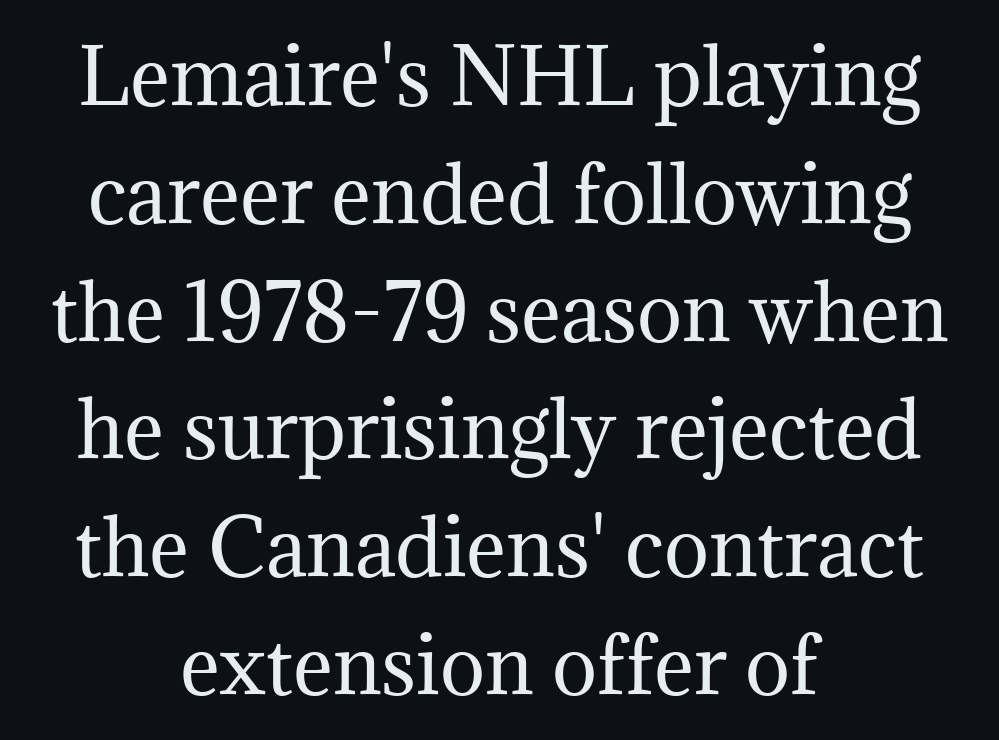
{"serif": "yes", "italic": "no", "bold": "no", "weight": "regular", "width": "normal", "stroke_contrast": "medium", "x_height": "medium", "monospaced": "no", "underline": "no", "align": "center", "line_spacing": "normal", "line_spacing_ratio": 1.55, "letter_spacing": "normal", "letter_spacing_em": 0.0, "glyph_px": 76}
